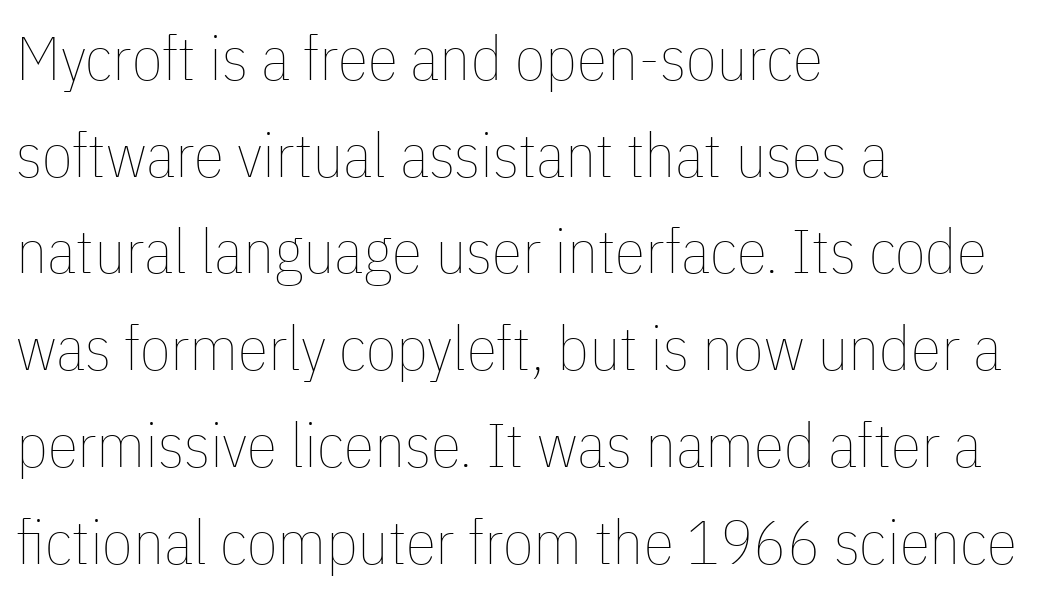
The image shows 62 px thin, condensed type, upright; set left-aligned, normal line spacing (1.56x), normal letter spacing, not underlined; low stroke contrast and a medium x-height.
